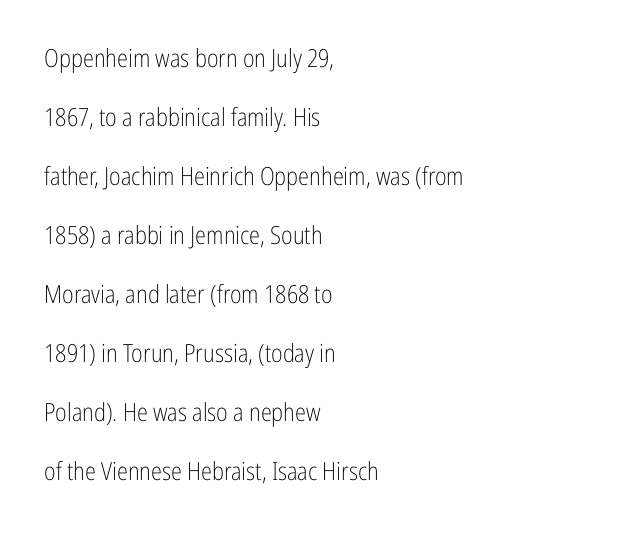
The image shows 25 px text type, upright; set left-aligned, loose line spacing (2.36x), normal letter spacing, not underlined.
